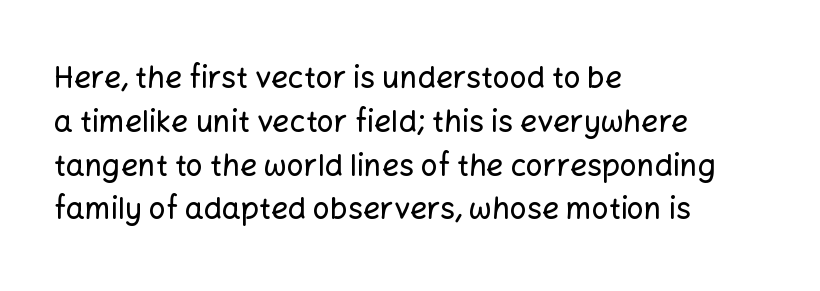
The letterforms sit shoulder to shoulder at normal distance. Is there any slant? The stems are plumb. Each row of text sits above clean, open space. Does the copy run flush right? No — it runs flush left. Regarding leading, the lines here are spaced in the standard way.
